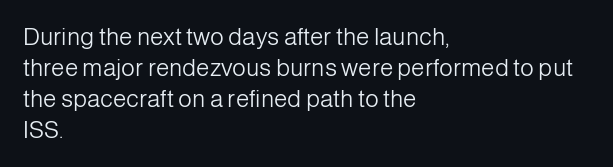
These lines keep a tight, regular rhythm from letter to letter. Notice how descenders clear the ascenders below comfortably — that's standard leading. These lines were composed using upright roman letters. One-word summary of the alignment: left. Nobody drew a line under any word here. The typesetting does not lean heavy: it is not bold.
